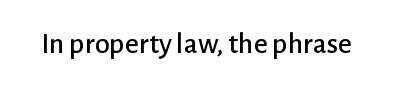
Q: Is the text italic (slanted)? A: No, it is upright.
Q: Is the typeface a serif or a sans-serif typeface? A: Sans-serif.
Q: Is the text underlined? A: No.
Q: Is the spacing between letters normal or unusually wide? A: Normal.
Q: Width (condensed, normal, or wide)? A: Normal.
Q: Stroke contrast? A: Low.
Q: x-height? A: Medium.
Q: Monospaced? A: No.
